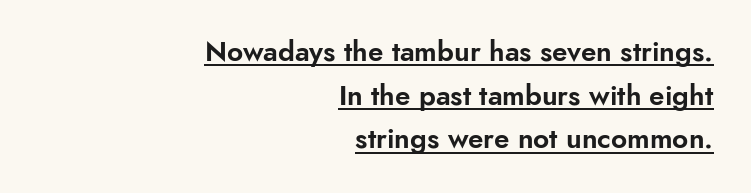
Q: Is the text italic (slanted)? A: No, it is upright.
Q: Is the typeface a serif or a sans-serif typeface? A: Sans-serif.
Q: Is the text underlined? A: Yes.
Q: How is the paragraph aligned? A: Right-aligned.
Q: Is the spacing between letters normal or unusually wide? A: Normal.
Q: Is the spacing between lines tight, normal or loose? A: Normal.
Q: Width (condensed, normal, or wide)? A: Normal.
Q: Stroke contrast? A: Low.
Q: x-height? A: Small.
Q: Monospaced? A: No.
